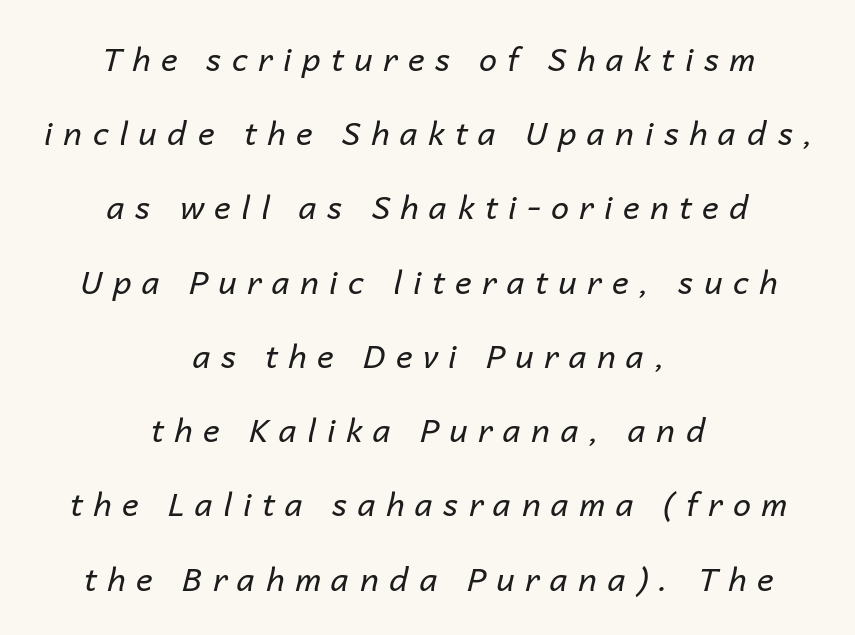
The image shows 32 px regular-weight type, italic (leaning right); set centered, loose line spacing (2.32x), unusually wide letter spacing (+0.33 em), not underlined; low stroke contrast and a medium x-height.
